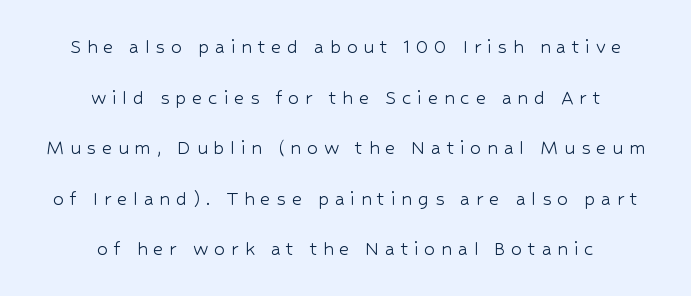
The lines are quadded center. Honestly, the letter spacing is so wide it's the main thing you notice. These lines were composed using upright roman letters. Underlining? Definitely not there. Nothing heavy about these letters — not bold at all. The passage shown stacks its lines with a broad gap.
